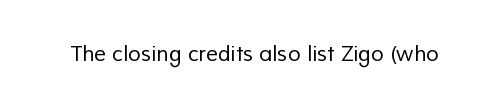
Q: Is the text bold? A: No.
Q: Is the text underlined? A: No.
Q: Is the spacing between letters normal or unusually wide? A: Normal.
